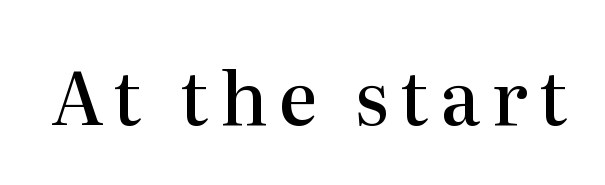
Any mark beneath the type? The region is blank. Here the designer chose a conventional face with non-uniform glyph widths. Unlike a clean sans, this face finishes its strokes with serifs. Do the letters lean? They stand straight. Typesetter's note: demi weight, one step under bold.
